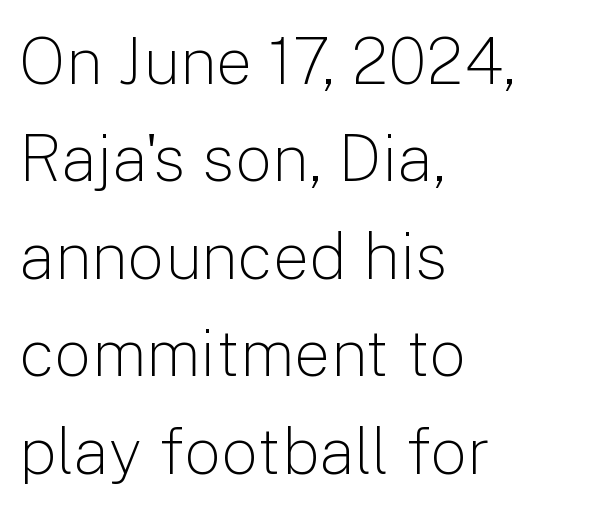
{"serif": "no", "italic": "no", "bold": "no", "weight": "light", "width": "normal", "stroke_contrast": "low", "x_height": "medium", "monospaced": "no", "underline": "no", "align": "left", "line_spacing": "normal", "line_spacing_ratio": 1.5, "letter_spacing": "normal", "letter_spacing_em": 0.0, "glyph_px": 65}
